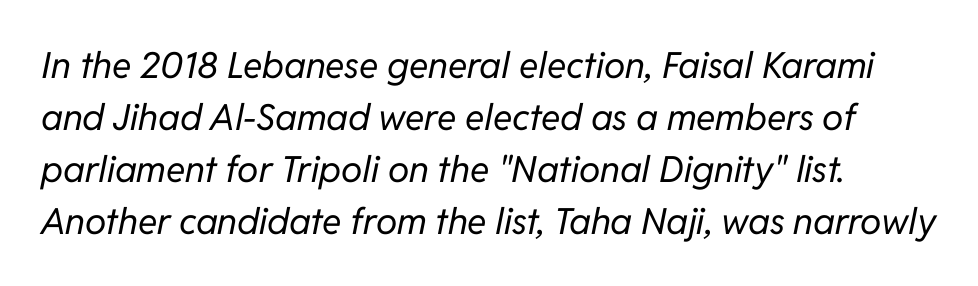
Posture: slanted. The rag falls on the right side of this text block. The type is set solid horizontally, with unmodified tracking. This sample has the flowing, uneven cadence of proportional lettering. Whoever set this chose a conventional vertical rhythm.
